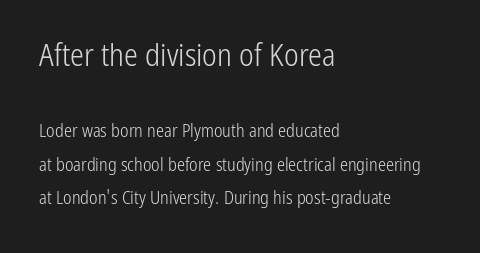
The image shows 31 px light, condensed sans-serif type, upright; set left-aligned, line spacing 1.86x, normal letter spacing, not underlined; the first (top) block is 1.72x larger; low stroke contrast and a medium x-height.
